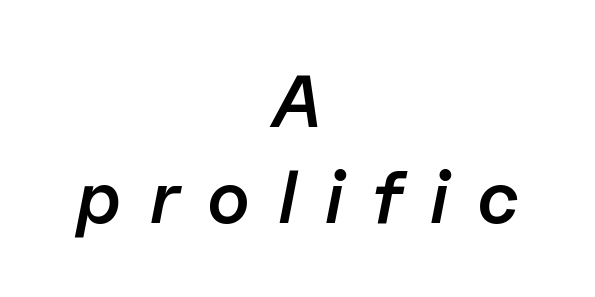
The image shows 74 px semibold type, italic (leaning right); set centered, normal line spacing (1.3x), unusually wide letter spacing (+0.38 em), not underlined; low stroke contrast and a medium x-height.
